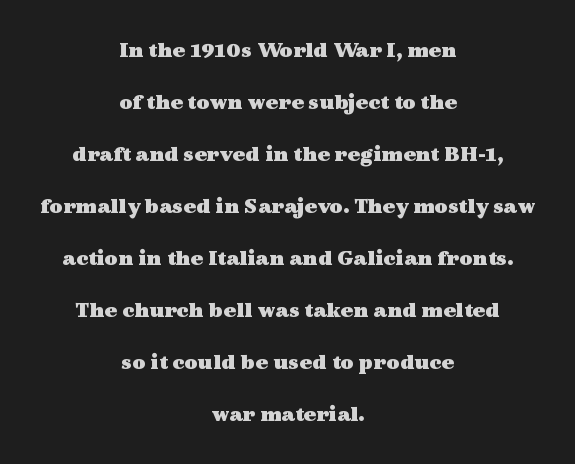
Every character sits straight up, as roman type does. Descender tails drop into unmarked territory. This rendering uses center alignment, leaving both contours irregular but symmetric. Nothing unusual about the tracking: characters are spaced as the font intends. Plenty of ink on the page — the face is bold. Notice the wide empty band between every row — that's loose leading.
